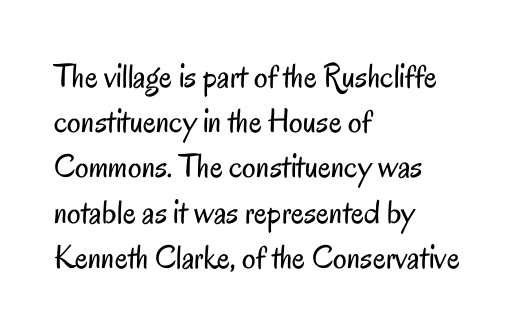
Q: Is the text bold? A: No.
Q: Is the text italic (slanted)? A: No, it is upright.
Q: Is the typeface a serif or a sans-serif typeface? A: Sans-serif.
Q: Is the text underlined? A: No.
Q: How is the paragraph aligned? A: Left-aligned.
Q: Is the spacing between letters normal or unusually wide? A: Normal.
Q: Is the spacing between lines tight, normal or loose? A: Normal.
Q: Width (condensed, normal, or wide)? A: Condensed.
Q: Stroke contrast? A: Low.
Q: x-height? A: Small.
Q: Monospaced? A: No.
